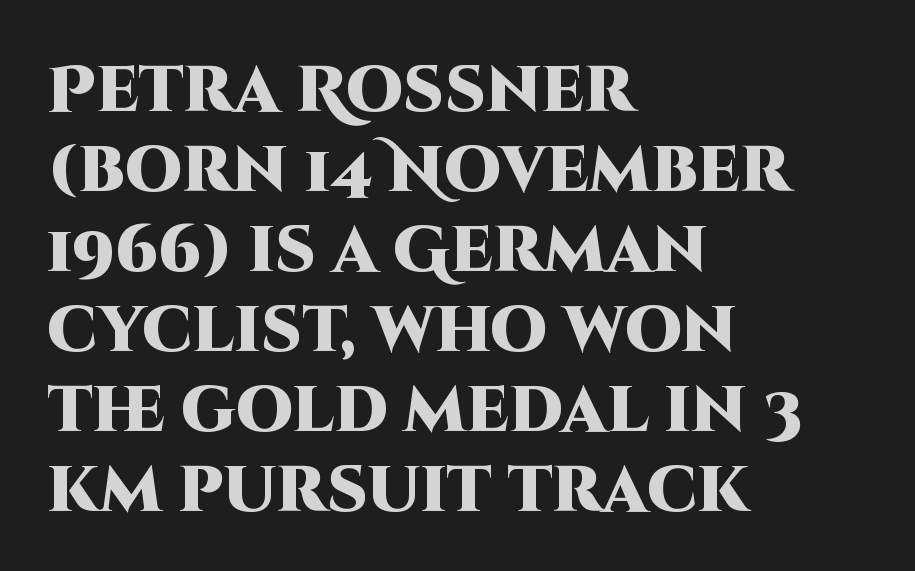
The image shows 64 px heavy sans-serif type, upright; set left-aligned, normal line spacing (1.25x), normal letter spacing, not underlined; high stroke contrast and a large x-height.
